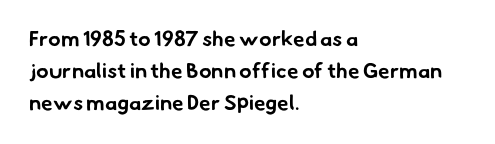
Every row of glyphs begins at an identical x-position on the left. Tracking here is standard; glyphs follow each other at the usual distance. Only glyphs here, with clear space below each row. Summary of vertical rhythm: regular, with standard interline spacing.
